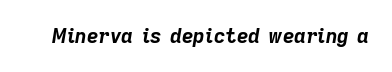
The image shows 20 px bold type, italic (leaning right); set normal letter spacing, not underlined.
